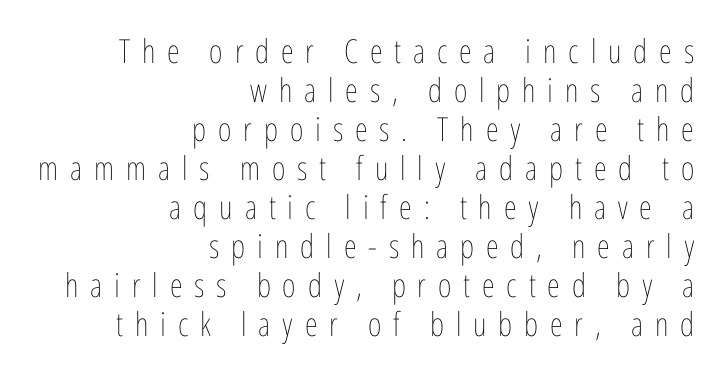
{"italic": "no", "bold": "no", "weight": "thin", "width": "condensed", "stroke_contrast": "low", "x_height": "medium", "monospaced": "no", "underline": "no", "align": "right", "line_spacing_ratio": 1.18, "letter_spacing": "wide", "letter_spacing_em": 0.36, "glyph_px": 33}
